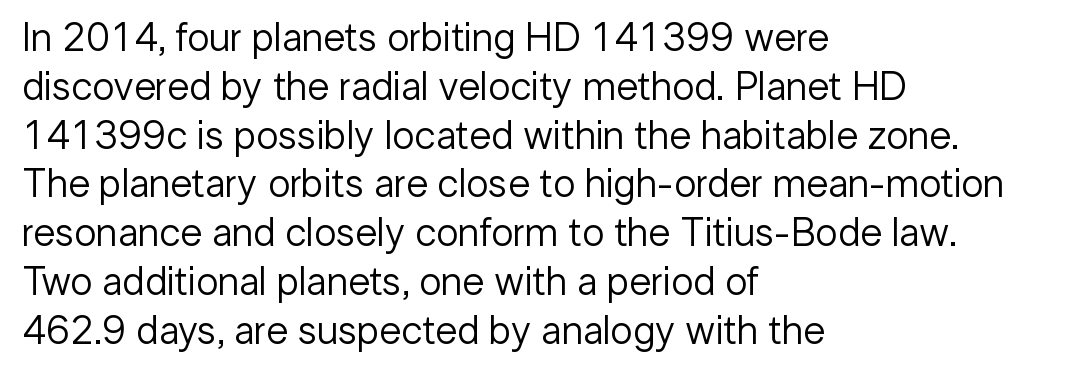
These lines are set flush left with a ragged right edge. Here the designer chose a conventional face with non-uniform glyph widths. Note: no serifs on the glyphs. The typography opts for an upright posture over an oblique one. The typeface has the unassuming heft of standard copy or less. The zone under the glyphs is completely vacant.
